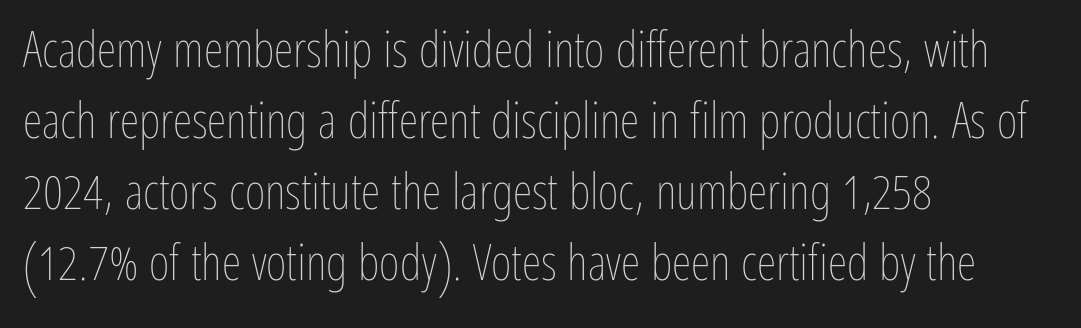
One glance says typical: line gaps are just what's usual. Characters follow at the spacing the type designer built in. This is the regular roman posture of the typeface. The face used here is proportionally spaced, like ordinary book or web type. Typeset ragged right — the left edge is the straight one. Stroke mass is kept to a normal reading level or below.
